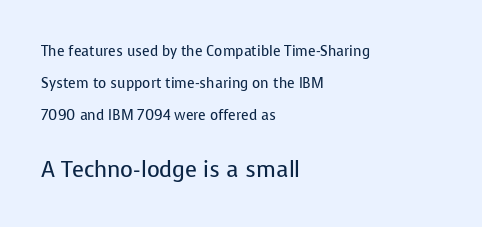
Q: Is the text bold? A: No.
Q: Is the text italic (slanted)? A: No, it is upright.
Q: Is the text underlined? A: No.
Q: How is the paragraph aligned? A: Left-aligned.
Q: Is the spacing between letters normal or unusually wide? A: Normal.
Q: Is the spacing between lines tight, normal or loose? A: Loose.
Q: Which block of text is set in a larger size, the first (top) or the second (bottom)? A: The second (bottom) one.
